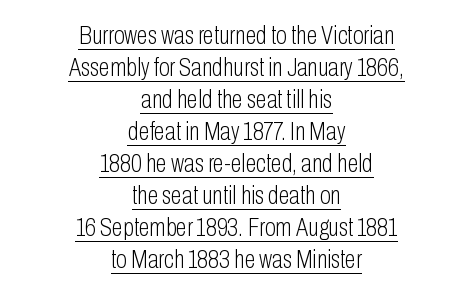
Quick note: interline space is typical. The paragraph shown floats in the horizontal middle. Like a heading marked for emphasis, these lines bear an underscore. The characters are drawn with everyday or finer stroke widths.
